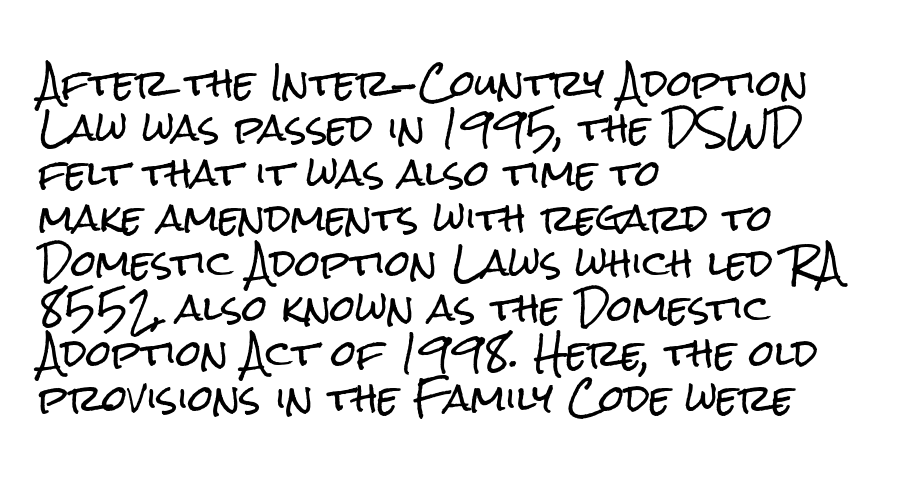
{"serif": "no", "italic": "no", "width": "condensed", "stroke_contrast": "low", "x_height": "medium", "monospaced": "no", "underline": "no", "align": "left", "line_spacing": "normal", "line_spacing_ratio": 1.25, "letter_spacing": "normal", "letter_spacing_em": 0.0, "glyph_px": 36}
